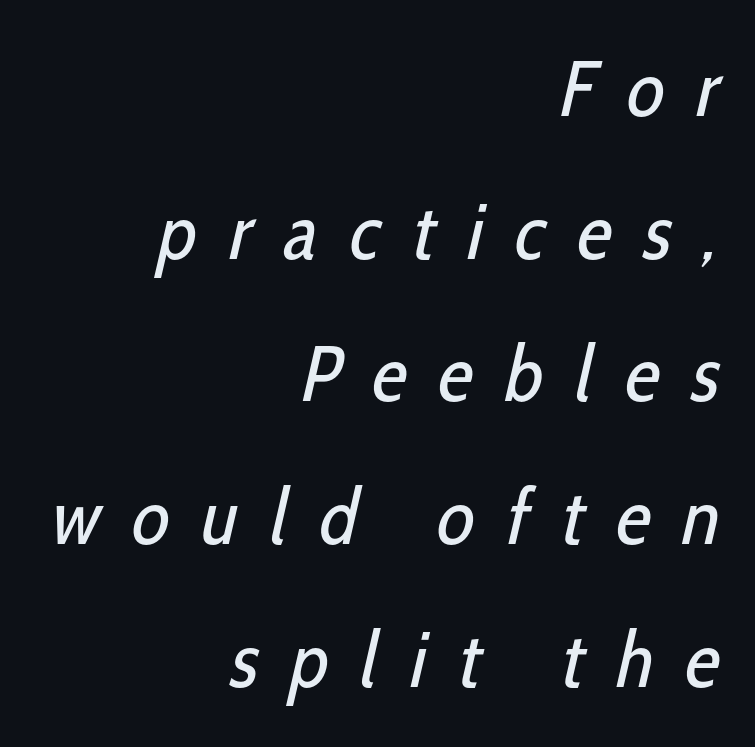
Q: Is the text bold? A: No.
Q: Is the typeface a serif or a sans-serif typeface? A: Sans-serif.
Q: Is the text underlined? A: No.
Q: How is the paragraph aligned? A: Right-aligned.
Q: Is the spacing between letters normal or unusually wide? A: Unusually wide.
Q: Width (condensed, normal, or wide)? A: Condensed.
Q: Stroke contrast? A: Low.
Q: x-height? A: Medium.
Q: Monospaced? A: No.
